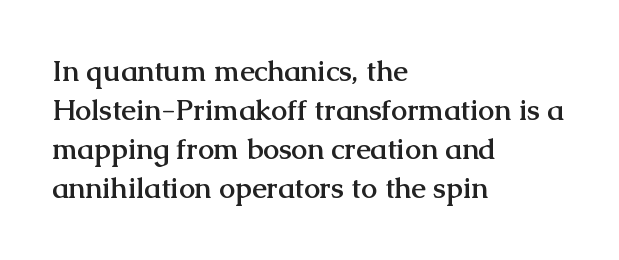
Ordinary non-slanted type is in use. Compared with an ordinary text face, these strokes are far heavier — a full bold. Short note: letters normally spaced. The paragraph shown leans on its left margin.
